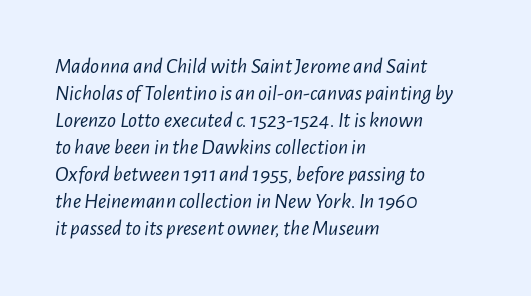
The image shows 22 px text type, italic (leaning right); set left-aligned, line spacing 1.23x, normal letter spacing, not underlined.
